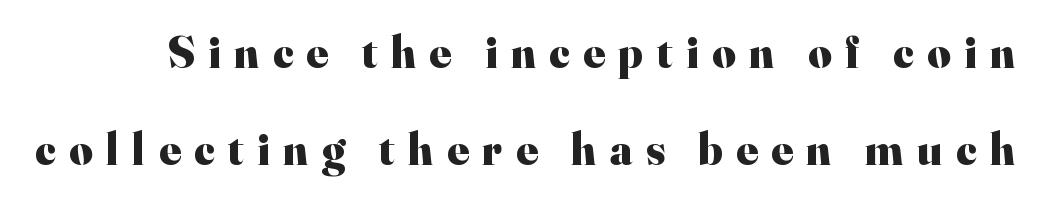
Q: Is the text bold? A: Yes.
Q: Is the text italic (slanted)? A: No, it is upright.
Q: Is the typeface a serif or a sans-serif typeface? A: Serif.
Q: Is the text underlined? A: No.
Q: Is the spacing between letters normal or unusually wide? A: Unusually wide.
Q: Is the spacing between lines tight, normal or loose? A: Loose.
Q: Width (condensed, normal, or wide)? A: Normal.
Q: Stroke contrast? A: High.
Q: x-height? A: Small.
Q: Monospaced? A: No.
